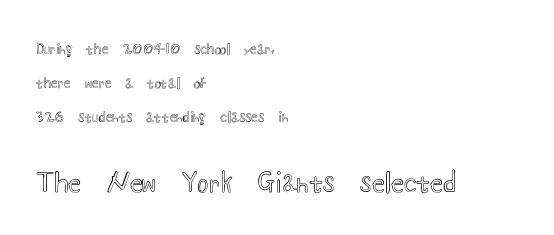
The image shows 26 px text type, upright; set left-aligned, loose line spacing (2.44x), normal letter spacing, not underlined; the second (bottom) block is 1.86x larger.
